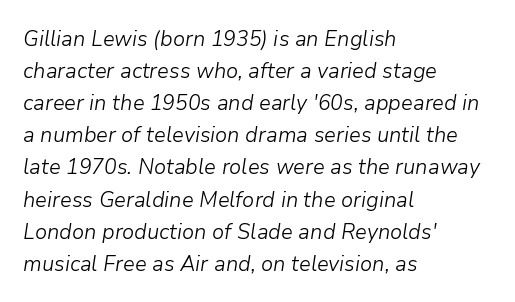
{"italic": "yes", "lean": "right", "slant_degrees": 9, "bold": "no", "underline": "no", "align": "left", "line_spacing": "normal", "line_spacing_ratio": 1.46, "letter_spacing": "normal", "letter_spacing_em": 0.0, "glyph_px": 22}
